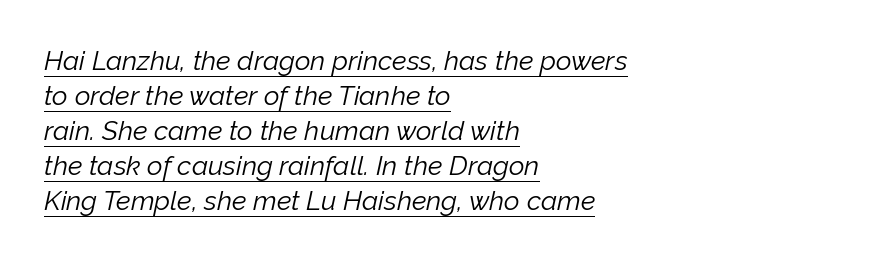
Unbolded letterforms with no extra heft. A continuous stroke trails under the words, as in a hyperlink. No extra tracking has been applied to these lines. Alignment: flush left. Looking at the ascenders, they clearly lean.
